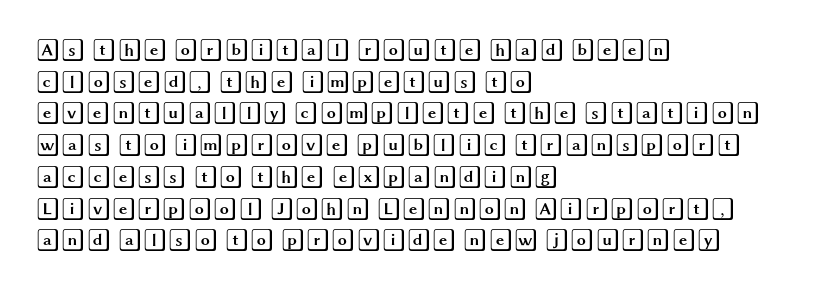
The image shows 23 px text type, upright; set left-aligned, normal line spacing (1.38x), normal letter spacing, not underlined.
